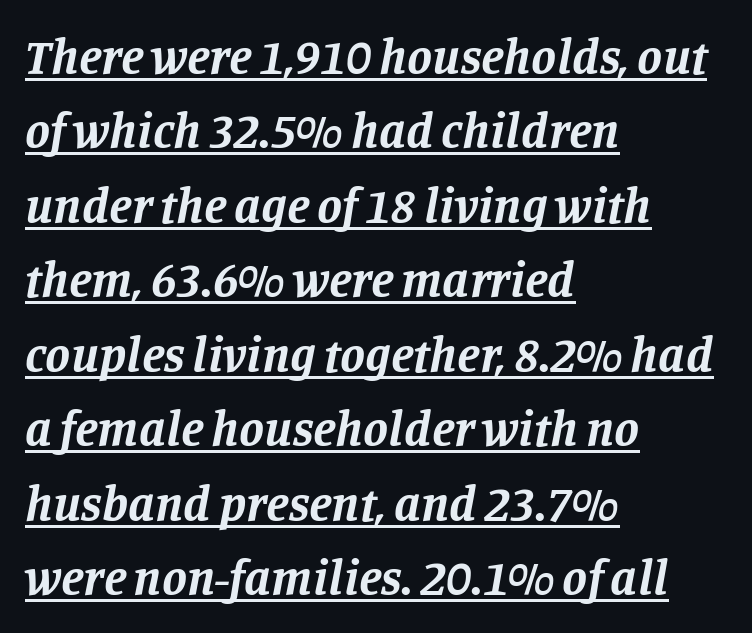
One glance says typical: line gaps are just what's usual. These lines are set flush left with a ragged right edge. The rendering uses natural spacing where letterforms have individual widths. Compared with an ordinary text face, these strokes are far heavier — a full bold. A typographer would call this underscored text. Look at the bottom of the vertical strokes: they flare into serifs here.
